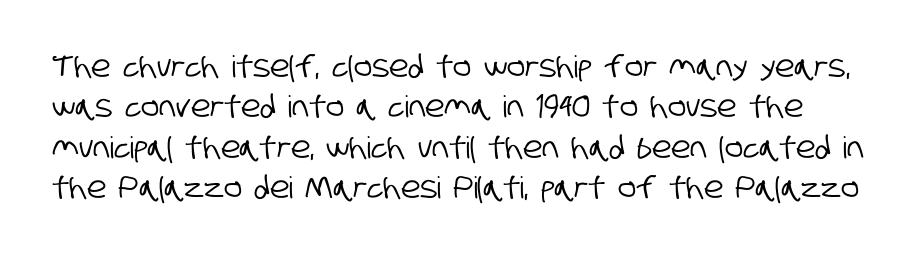
{"serif": "no", "width": "condensed", "stroke_contrast": "low", "x_height": "large", "monospaced": "no", "underline": "no", "line_spacing": "normal", "line_spacing_ratio": 1.35, "letter_spacing": "normal", "letter_spacing_em": 0.0, "glyph_px": 30}
